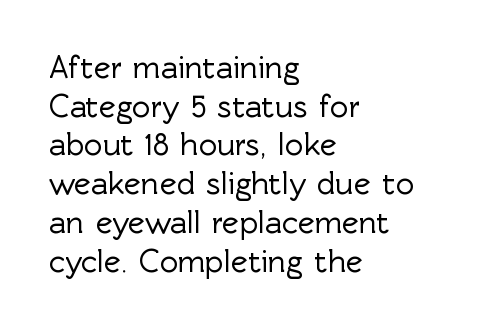
{"serif": "no", "italic": "no", "width": "normal", "x_height": "medium", "monospaced": "no", "underline": "no", "align": "left", "line_spacing_ratio": 1.21, "letter_spacing": "normal", "letter_spacing_em": 0.0, "glyph_px": 32}
